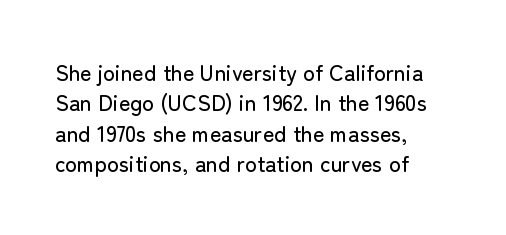
The image shows 22 px text type, upright; set left-aligned, normal line spacing (1.38x), normal letter spacing, not underlined.
